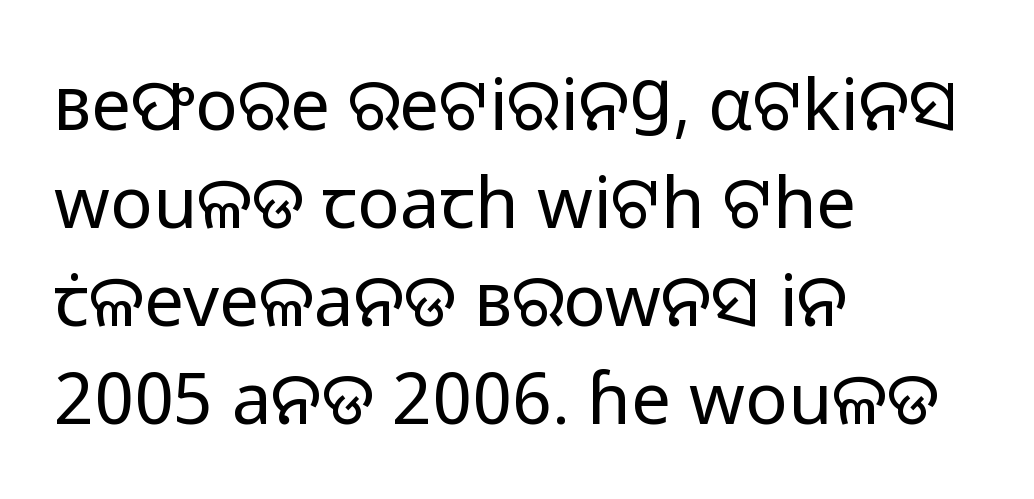
The image shows 71 px regular-weight sans-serif type, upright; set left-aligned, normal line spacing (1.38x), normal letter spacing, not underlined; low stroke contrast and a medium x-height.
